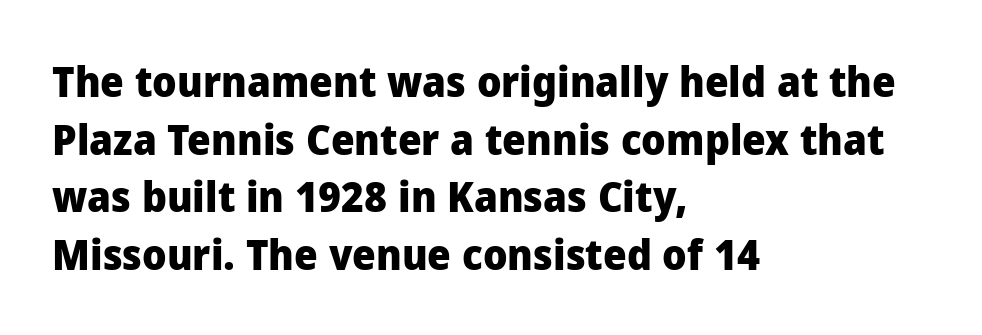
The face used here has the dense, thick strokes of a bold. Casual observation: everything's shoved over to the left. Nobody drew a line under any word here. Leading: standard. Grotesque or geometric, the face here clearly has no serifs. The letters sit at their default tracking, neither squeezed nor spread.
